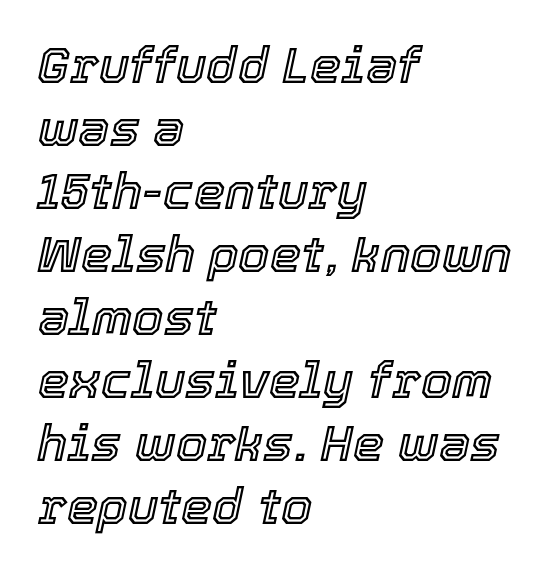
{"italic": "yes", "lean": "right", "slant_degrees": 12, "width": "normal", "x_height": "medium", "monospaced": "no", "underline": "no", "align": "left", "line_spacing": "normal", "line_spacing_ratio": 1.26, "letter_spacing": "normal", "letter_spacing_em": 0.0, "glyph_px": 50}
